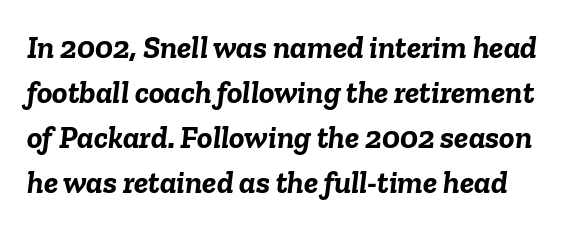
This rendering features lettering with no underline. Varying glyph widths throughout — classic text-font behaviour. Notice how descenders clear the ascenders below comfortably — that's standard leading. Plenty of ink on the page — the face is bold. The axis of the letterforms is tilted away from vertical.
